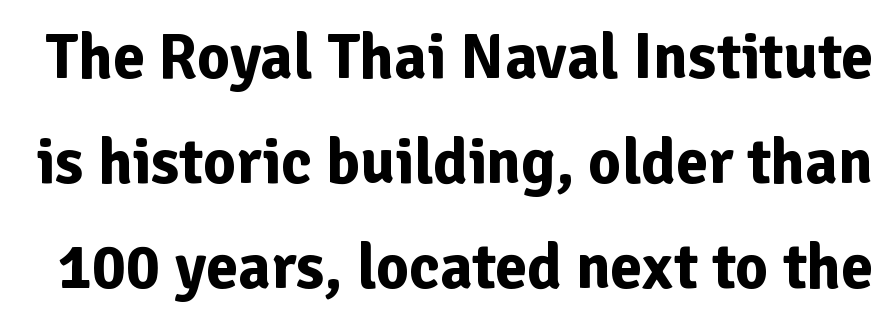
The image shows 64 px bold sans-serif type, upright; set normal line spacing (1.64x), normal letter spacing, not underlined; low stroke contrast and a medium x-height.
